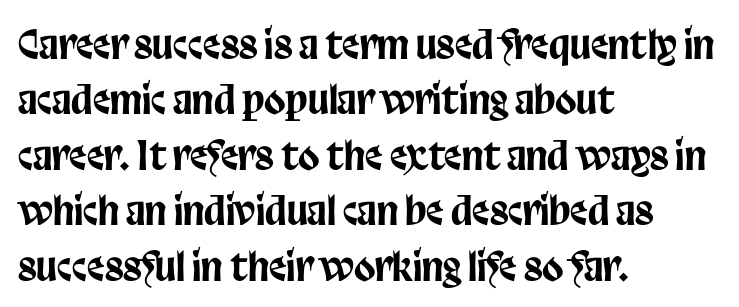
The image shows 39 px condensed sans-serif type, upright; set left-aligned, normal line spacing (1.42x), normal letter spacing, not underlined; low stroke contrast and a large x-height.
